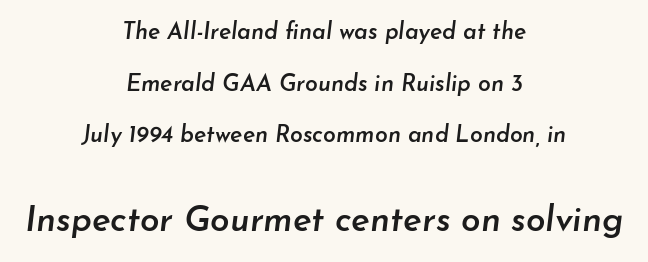
You could fit nearly another row in the gap between these rows. The lettering tilts uniformly, giving the passage an italic look. Each letter keeps its own natural width here, so spacing adapts to shape. The passage shown has conventional tracking throughout. A fair bit of extra ink — the face is semibold, not bold. The words here are not underlined.
